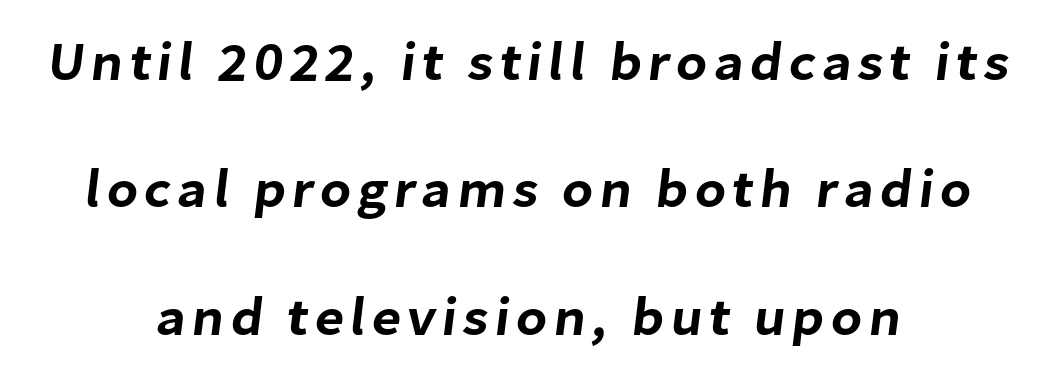
{"serif": "no", "width": "normal", "stroke_contrast": "low", "x_height": "medium", "monospaced": "no", "underline": "no", "align": "center", "line_spacing": "loose", "line_spacing_ratio": 2.36, "glyph_px": 54}
